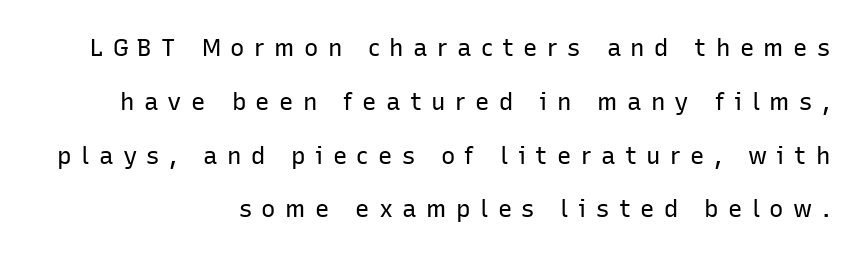
The image shows 24 px text type, upright; set right-aligned, loose line spacing (2.24x), unusually wide letter spacing (+0.39 em), not underlined.
